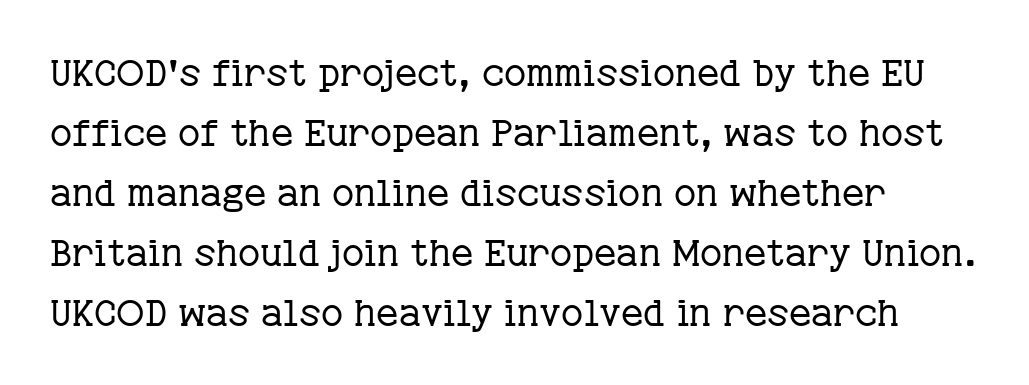
Q: Is the text bold? A: No.
Q: Is the text italic (slanted)? A: No, it is upright.
Q: Is the typeface a serif or a sans-serif typeface? A: Serif.
Q: Is the text underlined? A: No.
Q: Is the spacing between letters normal or unusually wide? A: Normal.
Q: Is the spacing between lines tight, normal or loose? A: Normal.
Q: Width (condensed, normal, or wide)? A: Normal.
Q: Stroke contrast? A: Low.
Q: x-height? A: Medium.
Q: Monospaced? A: No.
